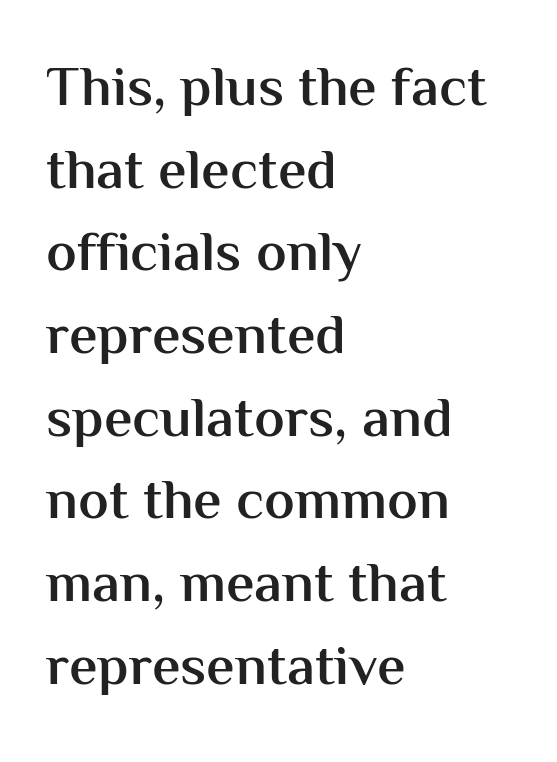
{"serif": "no", "italic": "no", "bold": "semi", "weight": "semibold", "width": "normal", "stroke_contrast": "medium", "x_height": "medium", "monospaced": "no", "underline": "no", "align": "left", "line_spacing": "normal", "line_spacing_ratio": 1.45, "letter_spacing": "normal", "letter_spacing_em": 0.0, "glyph_px": 57}
